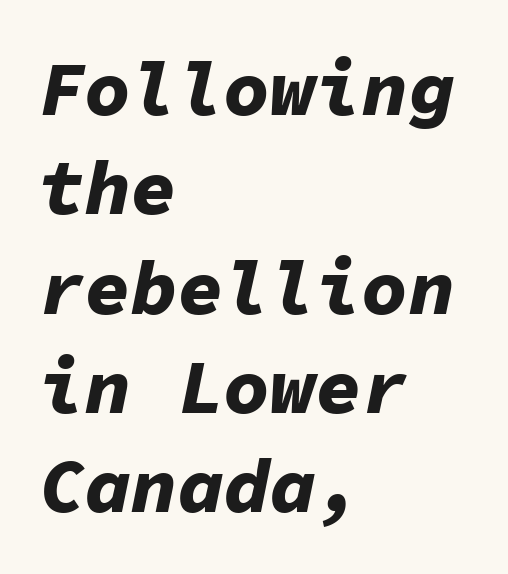
{"italic": "yes", "lean": "right", "slant_degrees": 11, "bold": "yes", "weight": "bold", "width": "normal", "stroke_contrast": "low", "x_height": "medium", "monospaced": "yes", "underline": "no", "align": "left", "line_spacing": "normal", "line_spacing_ratio": 1.29, "letter_spacing": "normal", "letter_spacing_em": 0.0, "glyph_px": 77}
